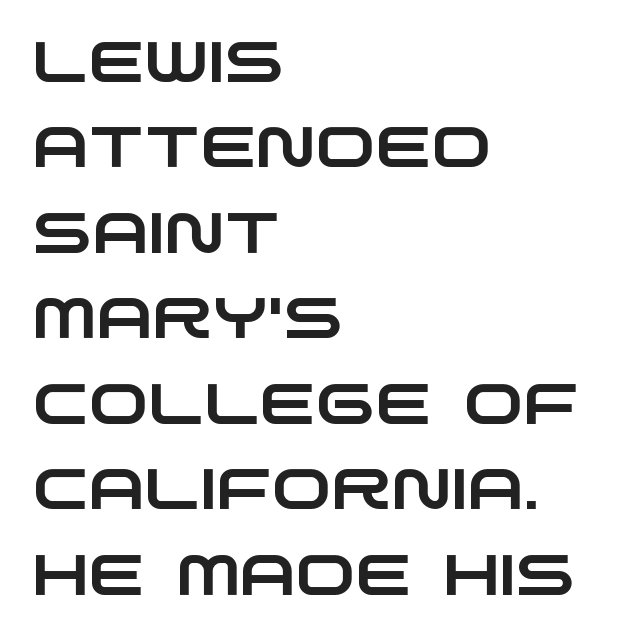
Does the copy run flush right? No — it runs flush left. Nobody drew a line under any word here. Quick note: interline space is typical. The letters advance in unequal steps, a hallmark of proportional type.
